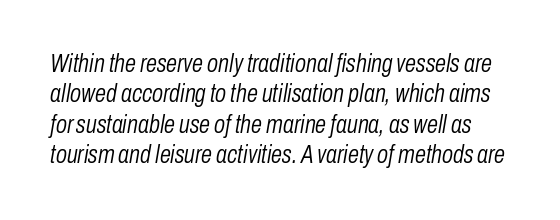
Q: Is the text bold? A: No.
Q: Is the text italic (slanted)? A: Yes, it leans right by about 10 degrees.
Q: Is the text underlined? A: No.
Q: Is the spacing between letters normal or unusually wide? A: Normal.
